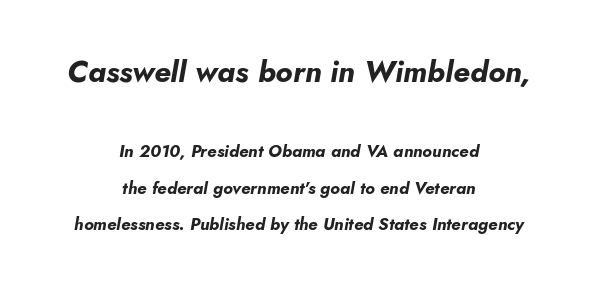
Q: Is the text bold? A: Yes.
Q: Is the text italic (slanted)? A: Yes, it leans right by about 5 degrees.
Q: Is the text underlined? A: No.
Q: How is the paragraph aligned? A: Centered.
Q: Is the spacing between letters normal or unusually wide? A: Normal.
Q: Is the spacing between lines tight, normal or loose? A: Loose.
Q: Which block of text is set in a larger size, the first (top) or the second (bottom)? A: The first (top) one.
Q: Width (condensed, normal, or wide)? A: Normal.
Q: Stroke contrast? A: Low.
Q: x-height? A: Small.
Q: Monospaced? A: No.
